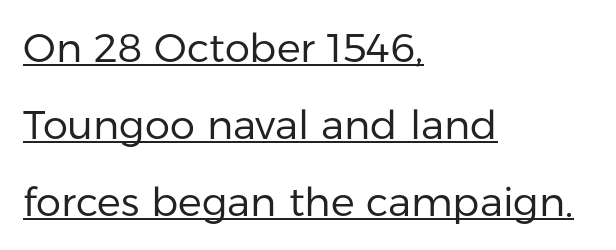
The letters advance in unequal steps, a hallmark of proportional type. Nothing sits at the stroke ends, so this counts as sans-serif. The specimen reads as upright at a glance. The horizontal fit of the characters is conventional and even. Every word sits above its own underline. Every row of glyphs begins at an identical x-position on the left.
